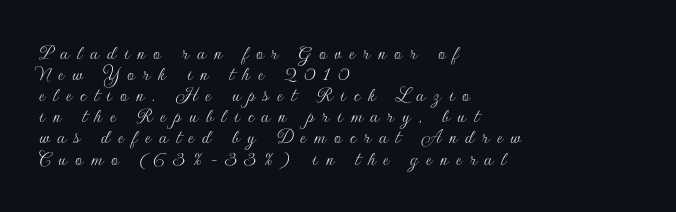
Tracking value appears strongly positive — letters spread wide. A clean baseline with only descenders dipping below it. Honestly, the rows look squashed on top of each other.
